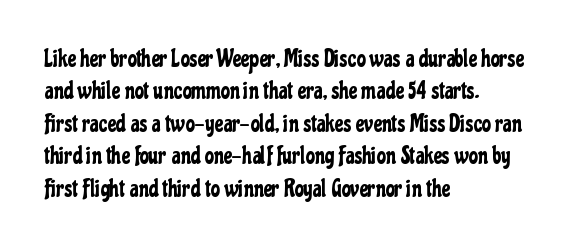
Rule under the text: the space is simply empty. Glyph-to-glyph distance matches everyday printed text. This block has exactly the height ordinary leading produces. Every character sits straight up, as roman type does. Teacher's note: observe the even left margin — that is flush-left alignment.
